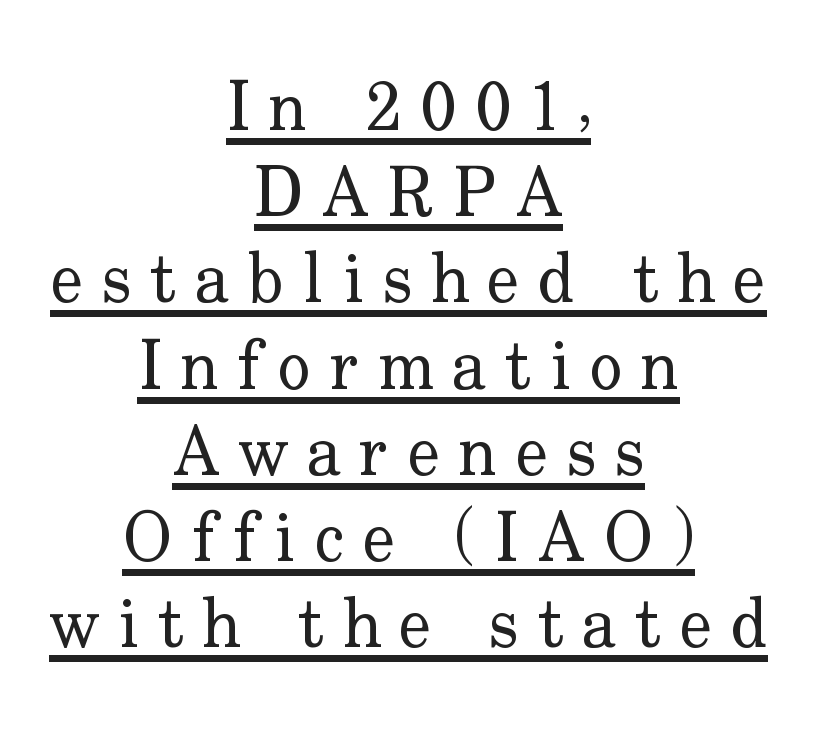
The image shows 69 px regular-weight serif type, upright; set centered, normal line spacing (1.25x), unusually wide letter spacing (+0.27 em), underlined; low stroke contrast and a small x-height.
